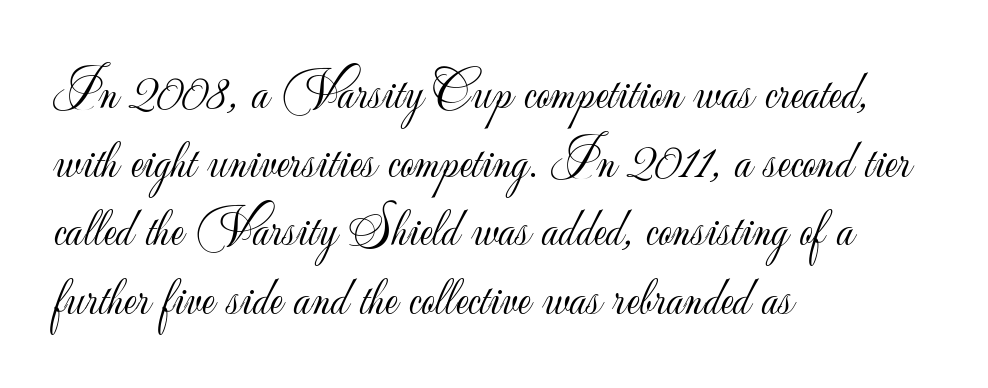
The image shows 54 px light sans-serif type; set left-aligned, normal line spacing (1.27x), normal letter spacing, not underlined; low stroke contrast and a small x-height.
